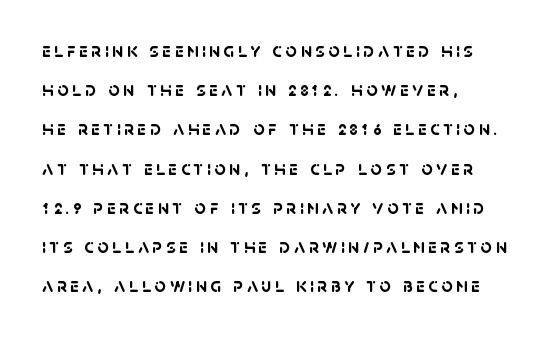
The face used here has the dense, thick strokes of a bold. Descenders hang freely into open space. Layout note: lines flush left. One glance says open: line gaps are wider than usual.
